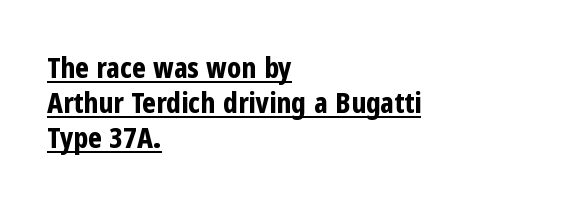
Q: Is the text bold? A: Yes.
Q: Is the text italic (slanted)? A: No, it is upright.
Q: Is the typeface a serif or a sans-serif typeface? A: Sans-serif.
Q: Is the text underlined? A: Yes.
Q: How is the paragraph aligned? A: Left-aligned.
Q: Is the spacing between letters normal or unusually wide? A: Normal.
Q: Width (condensed, normal, or wide)? A: Condensed.
Q: Stroke contrast? A: Low.
Q: x-height? A: Medium.
Q: Monospaced? A: No.
